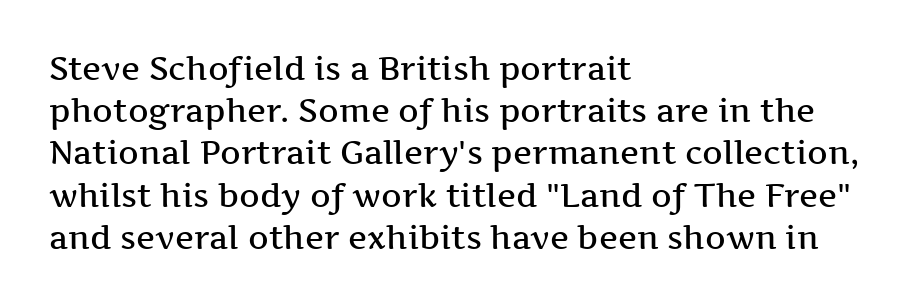
The image shows 32 px semibold, wide serif type, upright; set left-aligned, normal line spacing (1.32x), normal letter spacing, not underlined; medium stroke contrast and a medium x-height.
